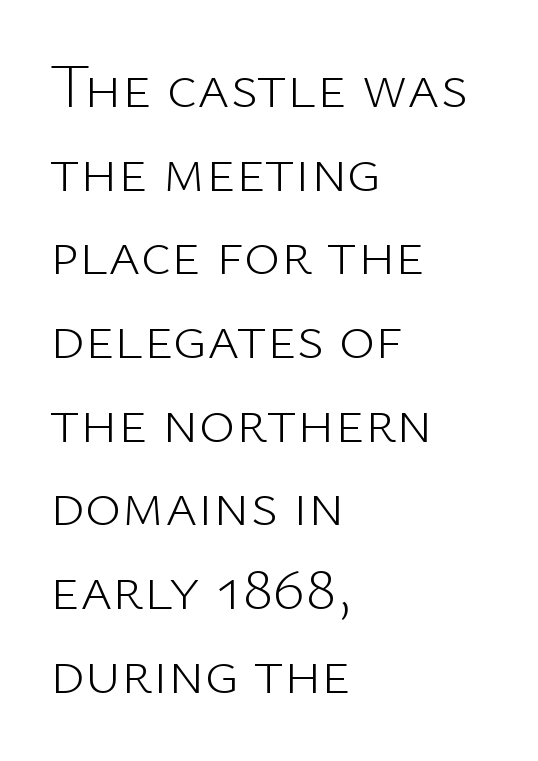
Each row of text sits above clean, open space. Glyph-to-glyph distance matches everyday printed text. The passage shown is typed in a proportional face where columns would drift. Characters remain perfectly vertical along every line.
